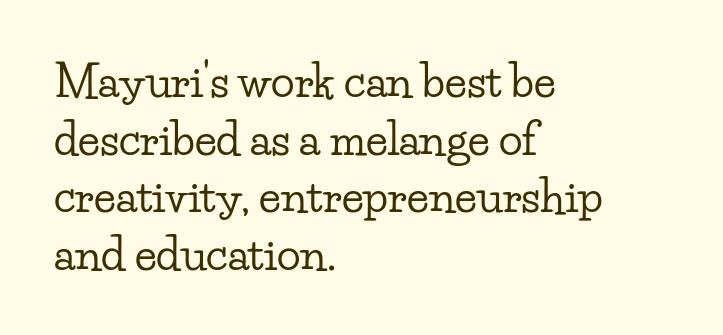
The image shows 44 px wide serif type, upright; set left-aligned, normal line spacing (1.31x), normal letter spacing, not underlined; low stroke contrast and a small x-height.
